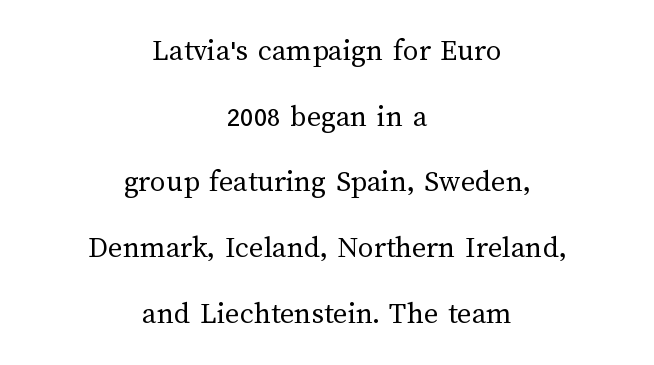
Q: Is the text bold? A: No.
Q: Is the text italic (slanted)? A: No, it is upright.
Q: Is the text underlined? A: No.
Q: How is the paragraph aligned? A: Centered.
Q: Is the spacing between letters normal or unusually wide? A: Normal.
Q: Is the spacing between lines tight, normal or loose? A: Loose.
Q: Width (condensed, normal, or wide)? A: Normal.
Q: Stroke contrast? A: Medium.
Q: x-height? A: Medium.
Q: Monospaced? A: No.
